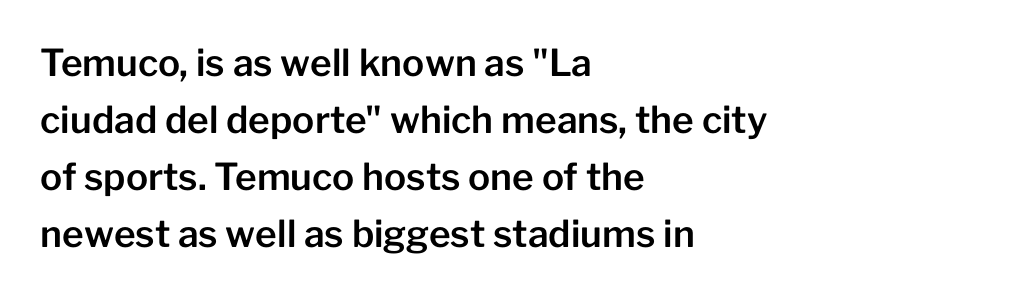
The image shows 37 px sans-serif type, upright; set left-aligned, normal line spacing (1.54x), normal letter spacing, not underlined; low stroke contrast and a medium x-height.
